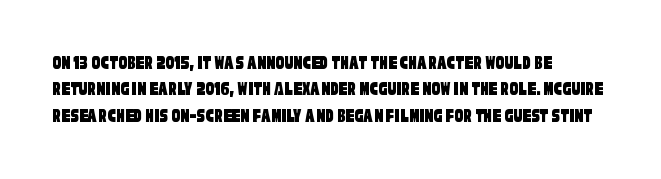
{"underline": "no", "align": "left", "line_spacing": "normal", "line_spacing_ratio": 1.26, "letter_spacing": "normal", "letter_spacing_em": 0.0, "glyph_px": 21}
